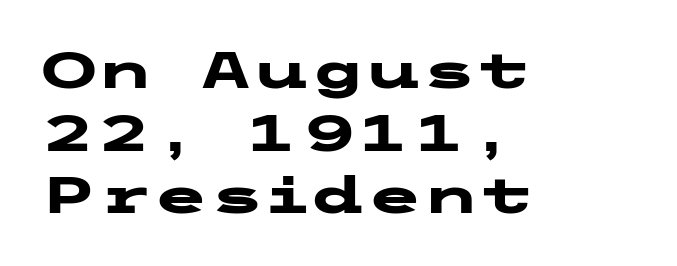
The image shows 51 px heavy, wide sans-serif type, upright; set left-aligned, line spacing 1.23x, normal letter spacing, not underlined; low stroke contrast and a medium x-height.
